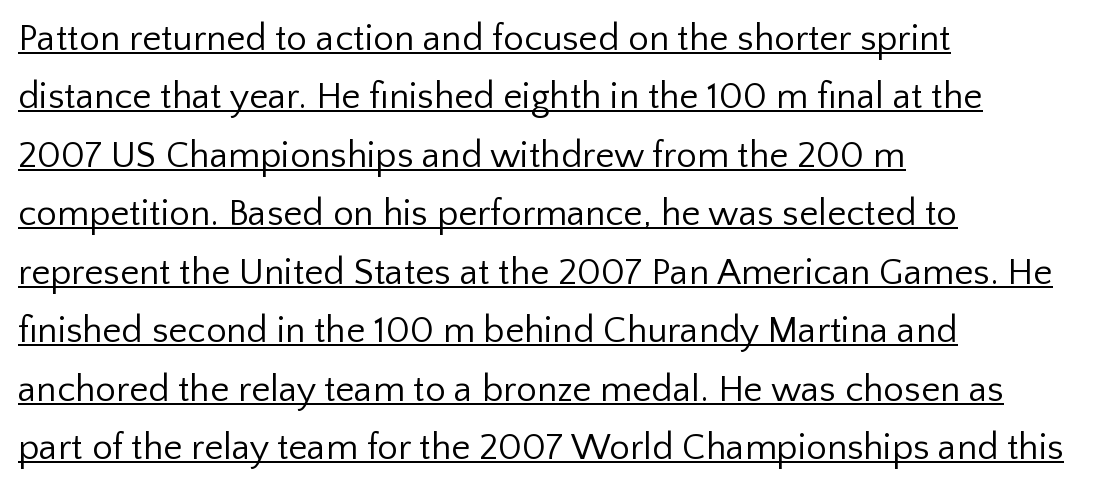
Q: Is the text bold? A: No.
Q: Is the text italic (slanted)? A: No, it is upright.
Q: Is the typeface a serif or a sans-serif typeface? A: Sans-serif.
Q: Is the text underlined? A: Yes.
Q: How is the paragraph aligned? A: Left-aligned.
Q: Is the spacing between letters normal or unusually wide? A: Normal.
Q: Is the spacing between lines tight, normal or loose? A: Normal.
Q: Width (condensed, normal, or wide)? A: Normal.
Q: Stroke contrast? A: Low.
Q: x-height? A: Medium.
Q: Monospaced? A: No.
